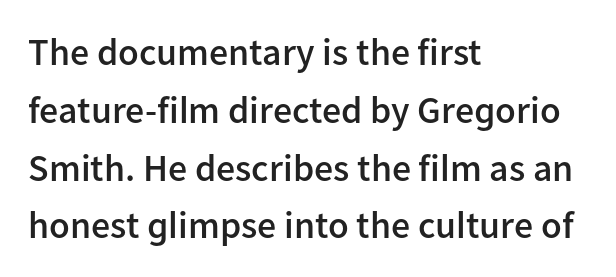
Q: Is the text bold? A: Semi-bold.
Q: Is the text italic (slanted)? A: No, it is upright.
Q: Is the typeface a serif or a sans-serif typeface? A: Sans-serif.
Q: Is the text underlined? A: No.
Q: How is the paragraph aligned? A: Left-aligned.
Q: Is the spacing between letters normal or unusually wide? A: Normal.
Q: Is the spacing between lines tight, normal or loose? A: Normal.
Q: Width (condensed, normal, or wide)? A: Normal.
Q: Stroke contrast? A: Low.
Q: x-height? A: Medium.
Q: Monospaced? A: No.
